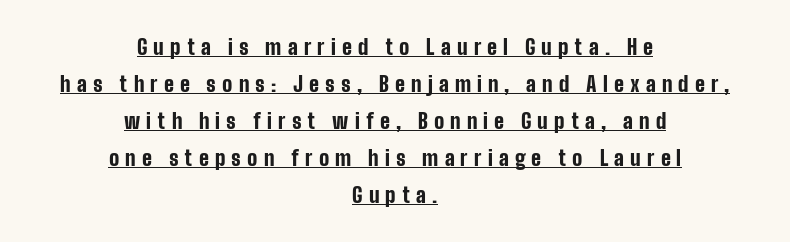
Q: Is the text bold? A: Yes.
Q: Is the text italic (slanted)? A: No, it is upright.
Q: Is the text underlined? A: Yes.
Q: How is the paragraph aligned? A: Centered.
Q: Is the spacing between letters normal or unusually wide? A: Unusually wide.
